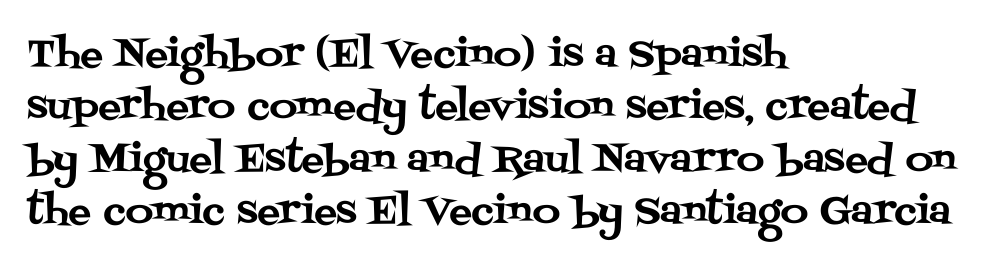
{"serif": "yes", "italic": "no", "width": "normal", "stroke_contrast": "medium", "x_height": "large", "monospaced": "no", "underline": "no", "align": "left", "line_spacing": "normal", "line_spacing_ratio": 1.38, "letter_spacing": "normal", "letter_spacing_em": 0.0, "glyph_px": 38}
